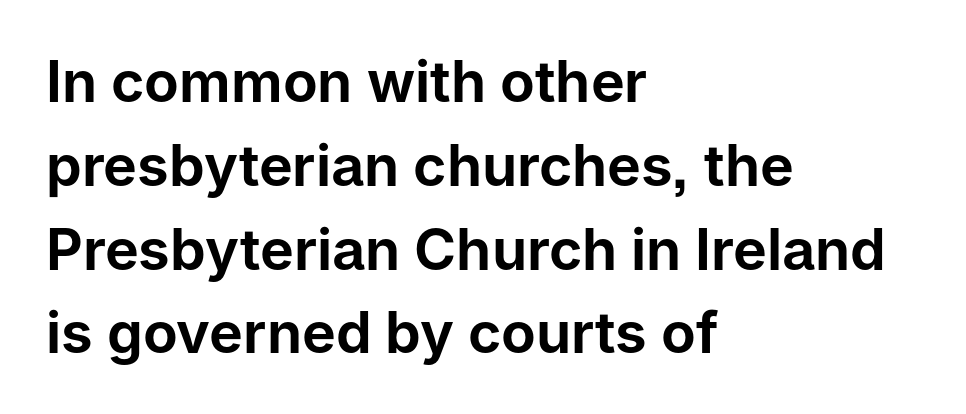
Is the letter spacing exaggerated? No — it looks like the ordinary default. Ordinary non-slanted type is in use. Is this a fixed-width face? No — the glyphs have proportional, varying widths. Line beginnings align vertically; line endings do not. I'd call this a sans setting — the letters go barefoot. Line spacing here is normal.
